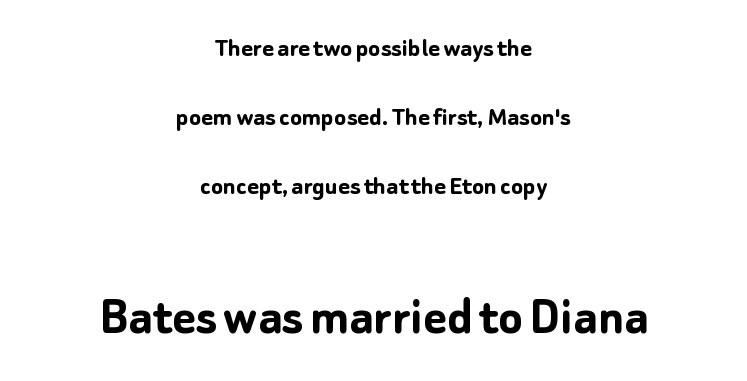
Q: Is the text bold? A: Yes.
Q: Is the text italic (slanted)? A: No, it is upright.
Q: Is the typeface a serif or a sans-serif typeface? A: Sans-serif.
Q: Is the text underlined? A: No.
Q: How is the paragraph aligned? A: Centered.
Q: Is the spacing between letters normal or unusually wide? A: Normal.
Q: Is the spacing between lines tight, normal or loose? A: Loose.
Q: Which block of text is set in a larger size, the first (top) or the second (bottom)? A: The second (bottom) one.
Q: Width (condensed, normal, or wide)? A: Normal.
Q: Stroke contrast? A: Low.
Q: x-height? A: Medium.
Q: Monospaced? A: No.
